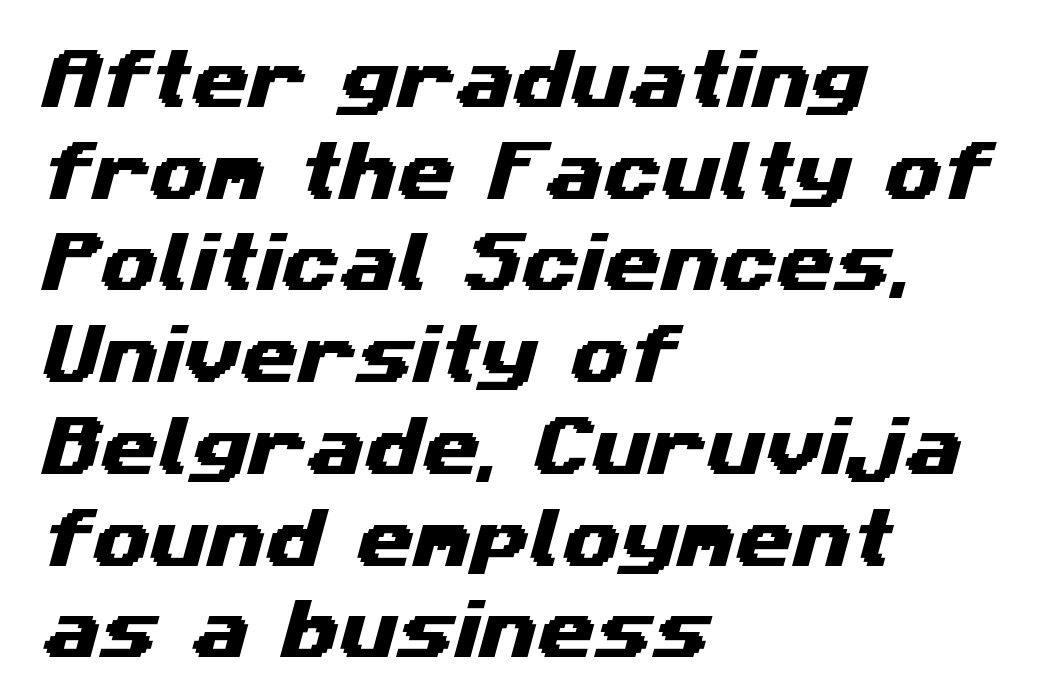
Leading matches the norm, producing a regular column. All the whitespace from short lines collects on the right. This sample has the flowing, uneven cadence of proportional lettering. This rendering features lettering with no underline.
